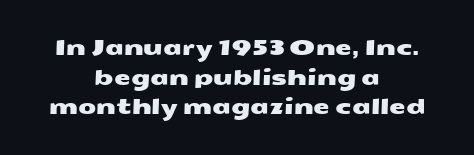
{"underline": "no", "align": "center", "line_spacing": "normal", "line_spacing_ratio": 1.41, "letter_spacing": "normal", "letter_spacing_em": 0.0, "glyph_px": 21}
